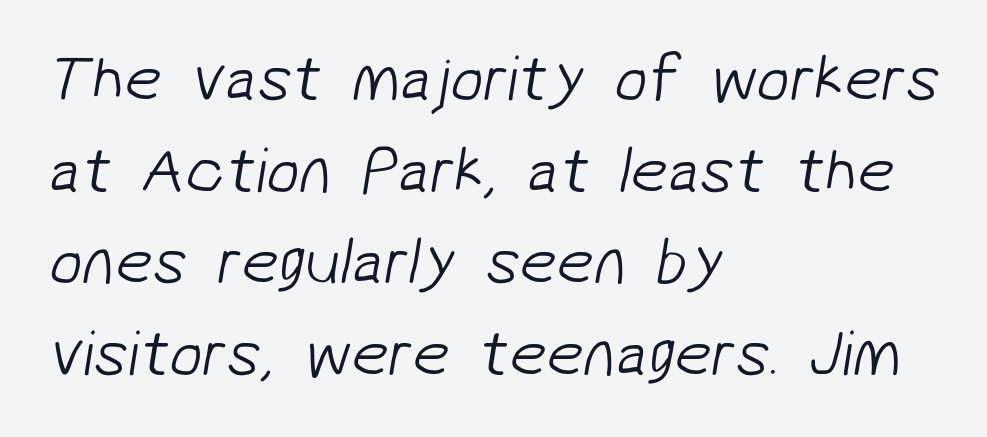
On a weight scale, this lands at 450 or below. Typographically, this falls in the sans-serif category. Think of a printed novel: that variable character pitch is what you see here. Does the leading feel generous? No, just average.
